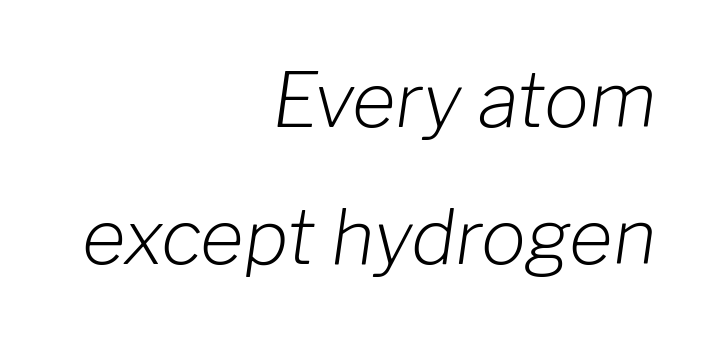
Q: Is the text bold? A: No.
Q: Is the text italic (slanted)? A: Yes, it leans right by about 8 degrees.
Q: Is the text underlined? A: No.
Q: How is the paragraph aligned? A: Right-aligned.
Q: Is the spacing between letters normal or unusually wide? A: Normal.
Q: Width (condensed, normal, or wide)? A: Normal.
Q: Stroke contrast? A: Low.
Q: x-height? A: Medium.
Q: Monospaced? A: No.
